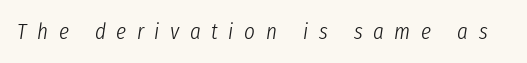
{"italic": "yes", "lean": "right", "slant_degrees": 8, "bold": "no", "underline": "no", "letter_spacing": "wide", "letter_spacing_em": 0.46, "glyph_px": 23}
